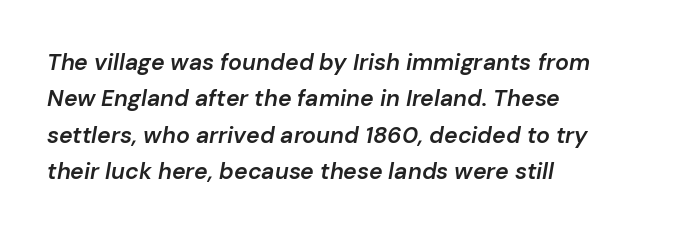
The gap between lines stays unmarked. Every letter is mildly thick-stroked: semibold rather than bold. Regarding leading, the lines here are spaced in the standard way. Look at the tracking — it's just the regular setting, nothing added.
